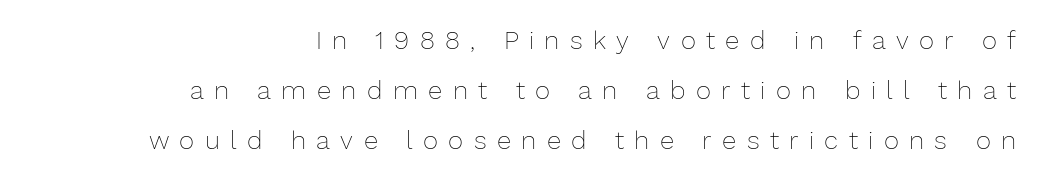
Q: Is the text bold? A: No.
Q: Is the text italic (slanted)? A: No, it is upright.
Q: Is the text underlined? A: No.
Q: How is the paragraph aligned? A: Right-aligned.
Q: Is the spacing between letters normal or unusually wide? A: Unusually wide.
Q: Is the spacing between lines tight, normal or loose? A: Loose.
